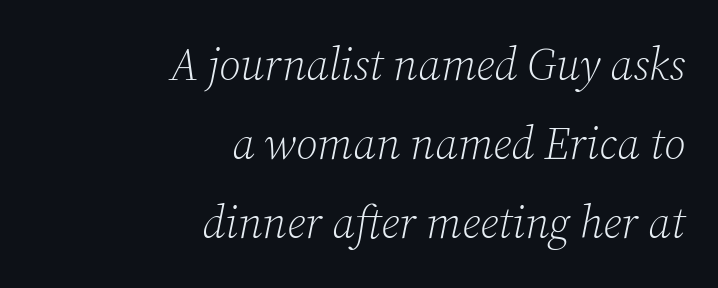
The image shows 45 px light serif type, italic (leaning right); set right-aligned, line spacing 1.76x, normal letter spacing, not underlined; low stroke contrast and a medium x-height.
